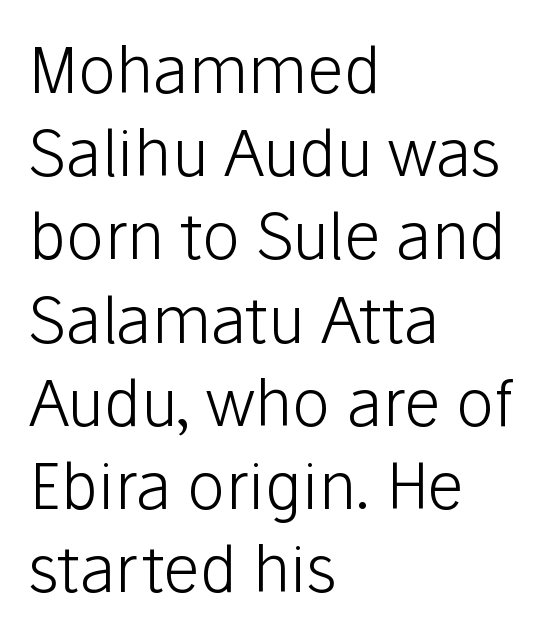
Clear beneath every line of the passage. Is the letter spacing exaggerated? No — it looks like the ordinary default. Typographically, this falls in the sans-serif category. Weight: not bold — regular or lighter. Alignment: flush left. Ascenders rise straight up at ninety degrees.
